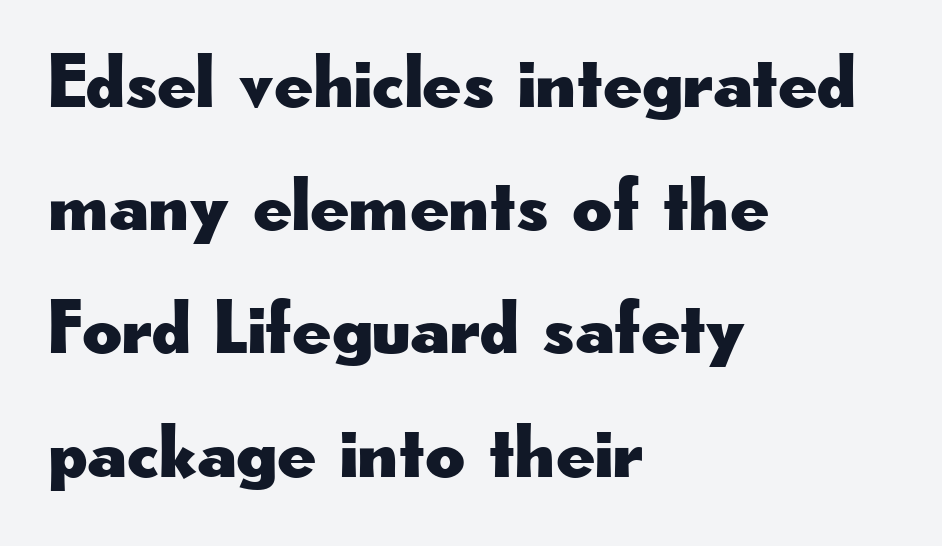
{"serif": "no", "italic": "no", "width": "wide", "stroke_contrast": "low", "x_height": "small", "monospaced": "no", "underline": "no", "align": "left", "line_spacing": "normal", "line_spacing_ratio": 1.6, "letter_spacing": "normal", "letter_spacing_em": 0.0, "glyph_px": 77}
